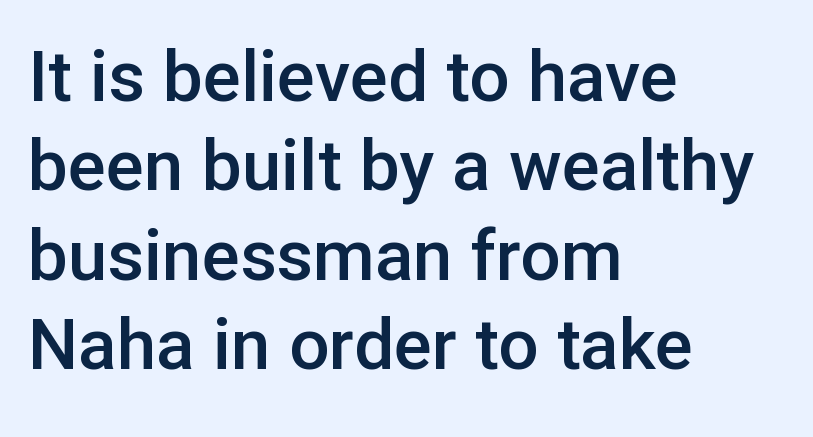
The image shows 71 px semibold sans-serif type, upright; set left-aligned, normal line spacing (1.26x), normal letter spacing, not underlined; low stroke contrast and a medium x-height.
